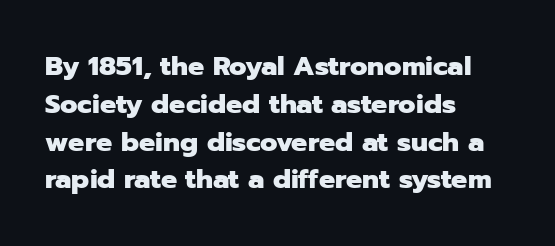
The image shows 27 px bold type, upright; set left-aligned, normal line spacing (1.4x), normal letter spacing, not underlined.
